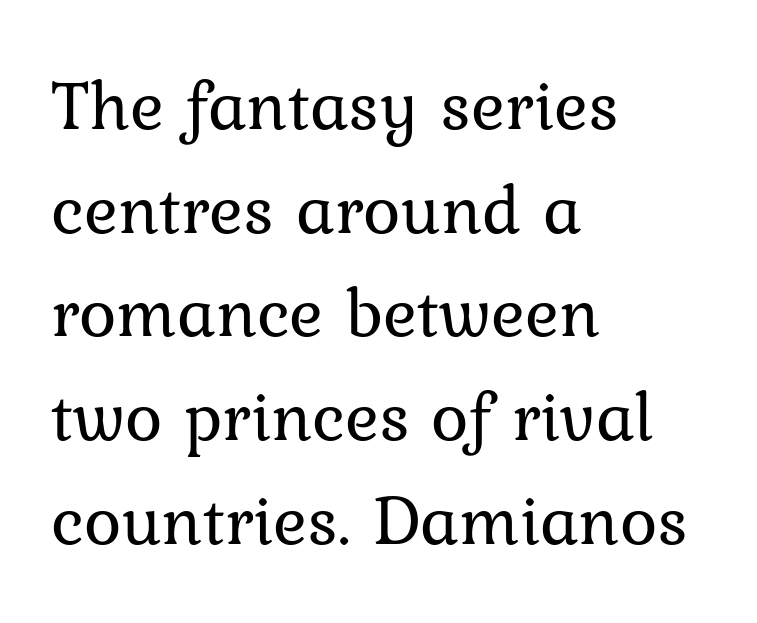
Q: Is the text bold? A: No.
Q: Is the text italic (slanted)? A: No, it is upright.
Q: Is the typeface a serif or a sans-serif typeface? A: Serif.
Q: Is the text underlined? A: No.
Q: How is the paragraph aligned? A: Left-aligned.
Q: Is the spacing between letters normal or unusually wide? A: Normal.
Q: Is the spacing between lines tight, normal or loose? A: Normal.
Q: Width (condensed, normal, or wide)? A: Normal.
Q: Stroke contrast? A: Low.
Q: x-height? A: Medium.
Q: Monospaced? A: No.
